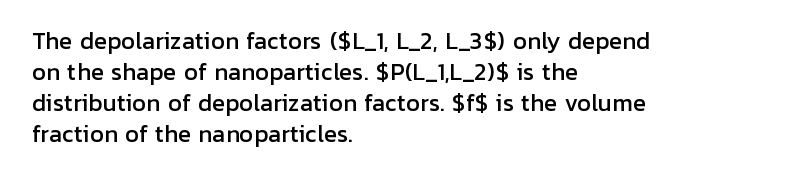
No italicization has been applied; the sample stays upright. The text block is weighted toward the left margin, trailing off unevenly rightward. Each row of text sits above clean, open space. Leading matches the norm, producing a regular column. Nobody touched the tracking dial on this one.
